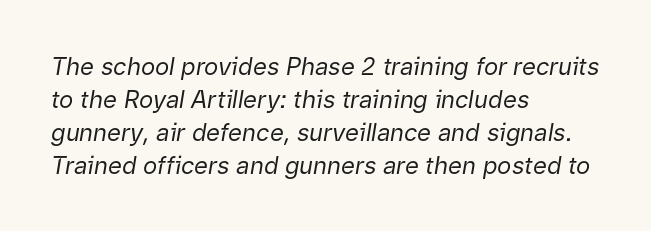
{"italic": "yes", "lean": "right", "slant_degrees": 9, "bold": "no", "underline": "no", "align": "left", "line_spacing": "normal", "line_spacing_ratio": 1.37, "letter_spacing": "normal", "letter_spacing_em": 0.0, "glyph_px": 24}
